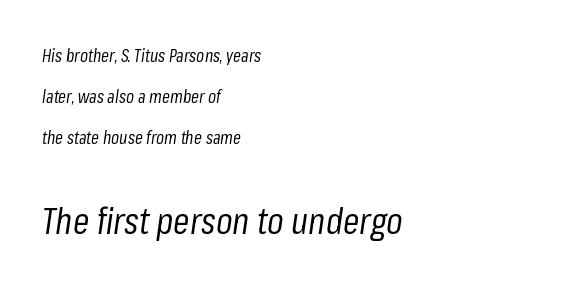
The image shows 37 px regular-weight, condensed type, italic (leaning right); set left-aligned, loose line spacing (2.27x), normal letter spacing, not underlined; the second (bottom) block is 2.06x larger; low stroke contrast and a medium x-height.
